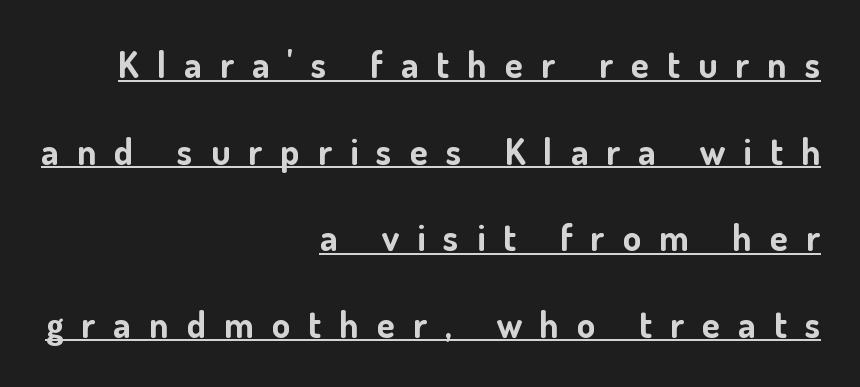
Q: Is the text bold? A: Yes.
Q: Is the text italic (slanted)? A: No, it is upright.
Q: Is the typeface a serif or a sans-serif typeface? A: Sans-serif.
Q: Is the text underlined? A: Yes.
Q: How is the paragraph aligned? A: Right-aligned.
Q: Is the spacing between letters normal or unusually wide? A: Unusually wide.
Q: Is the spacing between lines tight, normal or loose? A: Loose.
Q: Width (condensed, normal, or wide)? A: Normal.
Q: Stroke contrast? A: Low.
Q: x-height? A: Small.
Q: Monospaced? A: No.
